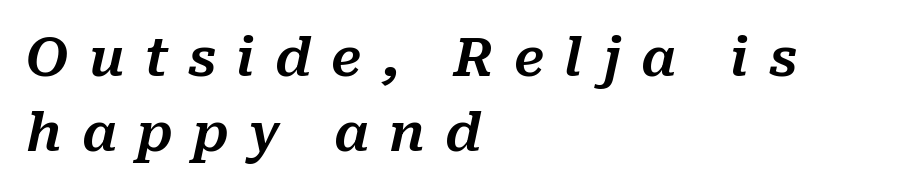
Q: Is the text italic (slanted)? A: Yes, it leans right by about 10 degrees.
Q: Is the text underlined? A: No.
Q: How is the paragraph aligned? A: Left-aligned.
Q: Is the spacing between letters normal or unusually wide? A: Unusually wide.
Q: Is the spacing between lines tight, normal or loose? A: Normal.
Q: Width (condensed, normal, or wide)? A: Normal.
Q: Stroke contrast? A: Medium.
Q: x-height? A: Medium.
Q: Monospaced? A: No.
